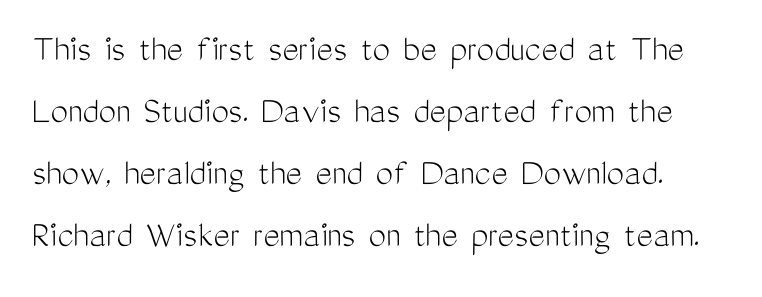
Q: Is the text bold? A: No.
Q: Is the text italic (slanted)? A: No, it is upright.
Q: Is the typeface a serif or a sans-serif typeface? A: Sans-serif.
Q: Is the text underlined? A: No.
Q: Is the spacing between letters normal or unusually wide? A: Normal.
Q: Is the spacing between lines tight, normal or loose? A: Normal.
Q: Width (condensed, normal, or wide)? A: Condensed.
Q: Stroke contrast? A: Medium.
Q: x-height? A: Medium.
Q: Monospaced? A: No.
